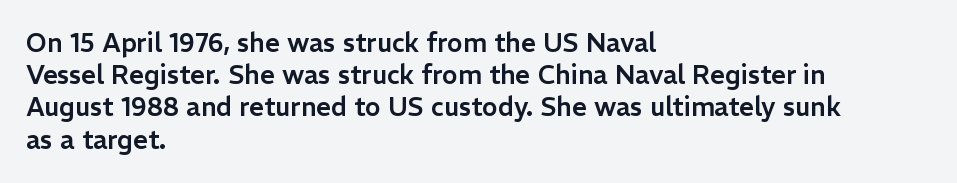
You could call the tracking neutral — neither tight nor loose. Posture: upright roman. Which margin do the lines hug? The left one — the right edge is uneven. Decoration check: the copy has no underline.
